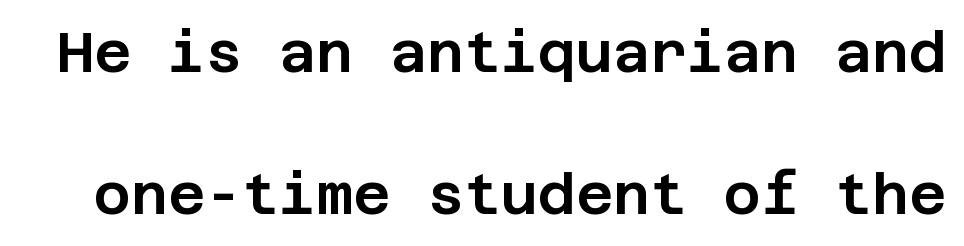
{"serif": "no", "italic": "no", "width": "normal", "stroke_contrast": "low", "x_height": "large", "underline": "no", "line_spacing": "loose", "line_spacing_ratio": 2.49, "letter_spacing": "normal", "letter_spacing_em": 0.0, "glyph_px": 57}
